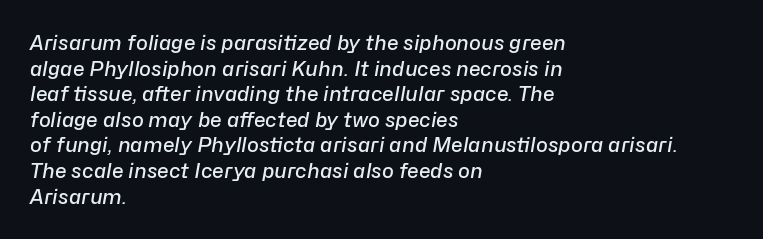
The rag falls on the right side of this text block. Weight: semibold (demi). Unmarked baselines from the first word to the last. The specimen reads as italic at a glance. This sample uses plain, unmodified letter spacing.
